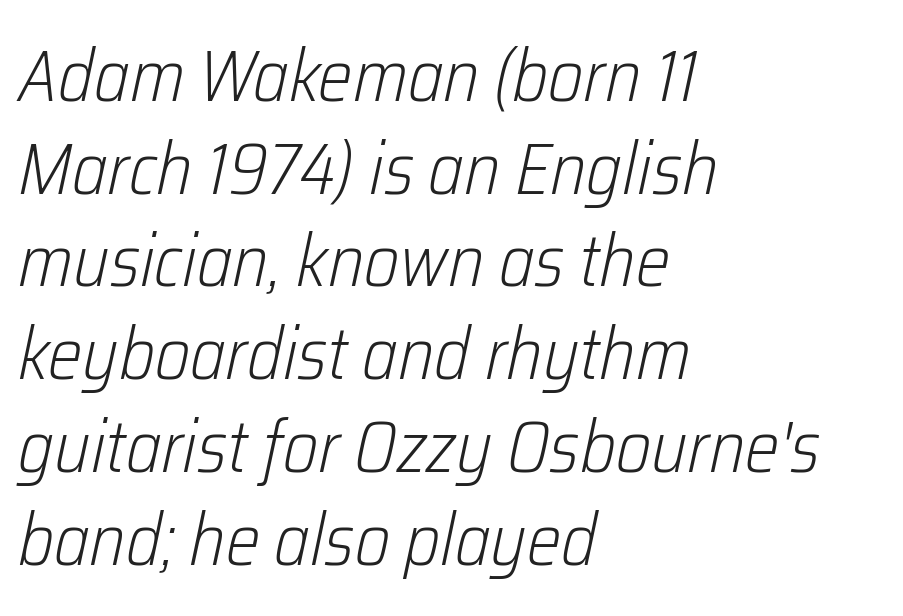
{"italic": "yes", "lean": "right", "slant_degrees": 12, "bold": "no", "weight": "light", "width": "condensed", "stroke_contrast": "low", "x_height": "medium", "monospaced": "no", "underline": "no", "align": "left", "line_spacing": "normal", "line_spacing_ratio": 1.27, "letter_spacing": "normal", "letter_spacing_em": 0.0, "glyph_px": 73}
